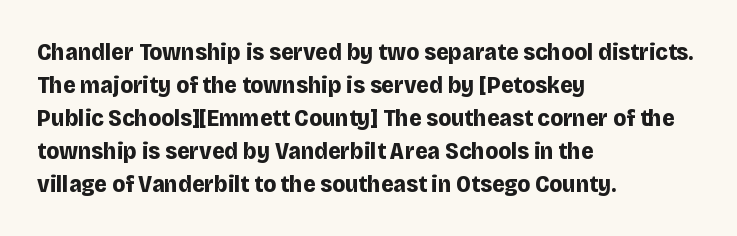
The image shows 24 px bold type, upright; set left-aligned, normal line spacing (1.37x), normal letter spacing, not underlined.
